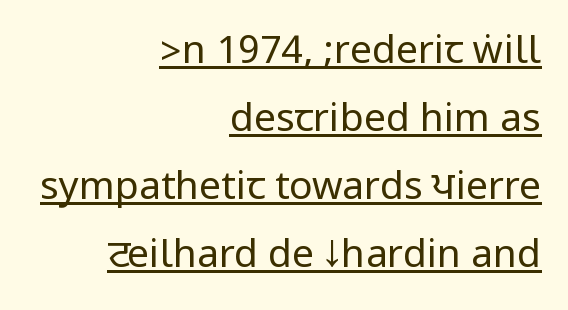
Is this a sans? Yes — the strokes have no serifs. Tracking here is standard; glyphs follow each other at the usual distance. This is roman type, the default non-slanted kind. The ragged edge is on the left, which tells us the setting is flush right. This is underlined copy, the kind a proofreader might mark for attention.
